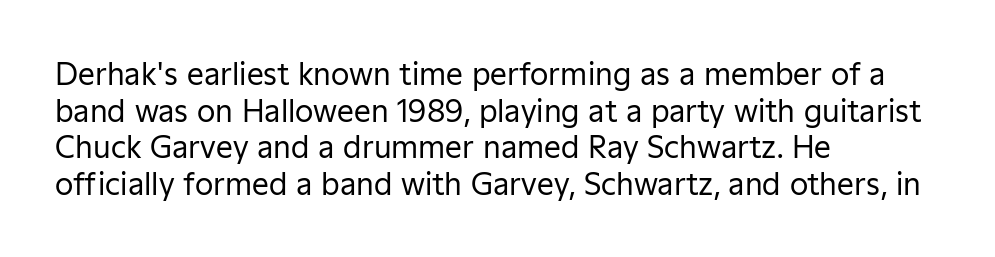
{"serif": "no", "italic": "no", "bold": "no", "weight": "regular", "width": "normal", "stroke_contrast": "low", "x_height": "medium", "monospaced": "no", "underline": "no", "align": "left", "line_spacing_ratio": 1.22, "letter_spacing": "normal", "letter_spacing_em": 0.0, "glyph_px": 30}
